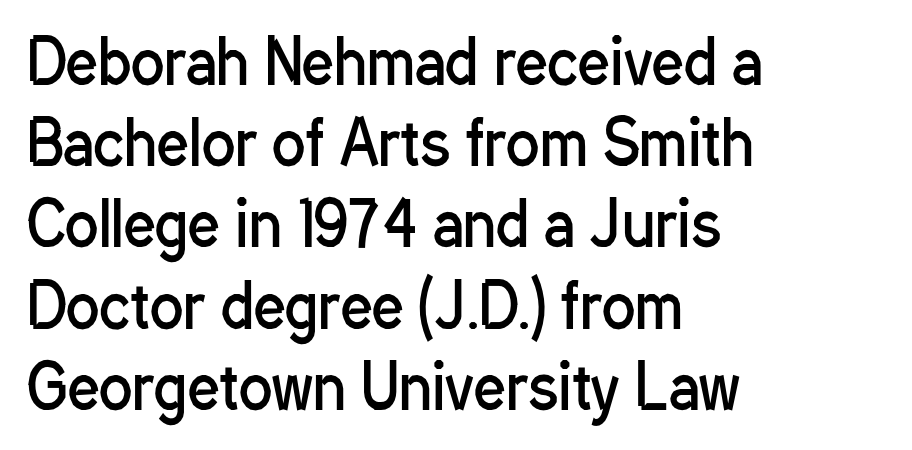
Q: Is the text bold? A: No.
Q: Is the text italic (slanted)? A: No, it is upright.
Q: Is the typeface a serif or a sans-serif typeface? A: Sans-serif.
Q: Is the text underlined? A: No.
Q: How is the paragraph aligned? A: Left-aligned.
Q: Is the spacing between letters normal or unusually wide? A: Normal.
Q: Is the spacing between lines tight, normal or loose? A: Normal.
Q: Width (condensed, normal, or wide)? A: Condensed.
Q: Stroke contrast? A: Low.
Q: x-height? A: Medium.
Q: Monospaced? A: No.
